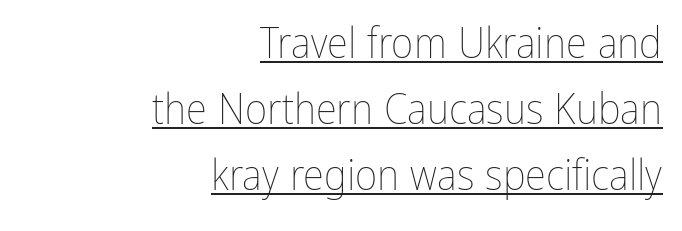
The typeface has the unassuming heft of standard copy or less. This block has exactly the height ordinary leading produces. The passage shown is typed in a proportional face where columns would drift. You can tell it's not italic because the verticals are truly vertical. Between one letter and the next there's only the usual sliver of space.
